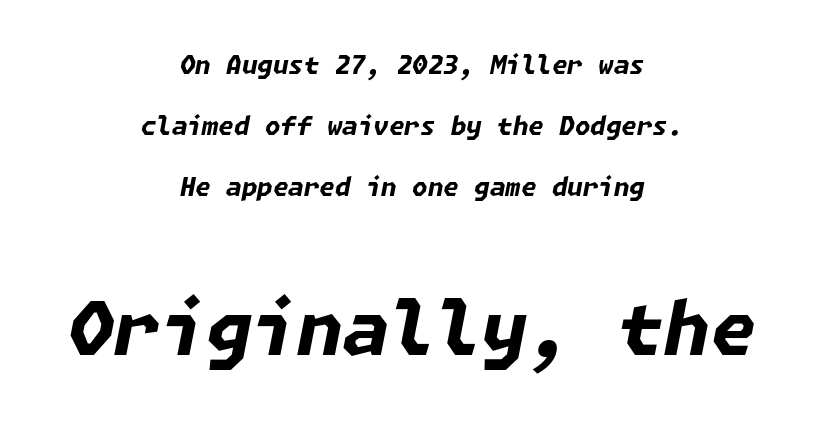
Q: Is the text bold? A: Yes.
Q: Is the text italic (slanted)? A: Yes, it leans right by about 11 degrees.
Q: Is the text underlined? A: No.
Q: How is the paragraph aligned? A: Centered.
Q: Is the spacing between letters normal or unusually wide? A: Normal.
Q: Is the spacing between lines tight, normal or loose? A: Loose.
Q: Which block of text is set in a larger size, the first (top) or the second (bottom)? A: The second (bottom) one.
Q: Width (condensed, normal, or wide)? A: Normal.
Q: Stroke contrast? A: Low.
Q: x-height? A: Medium.
